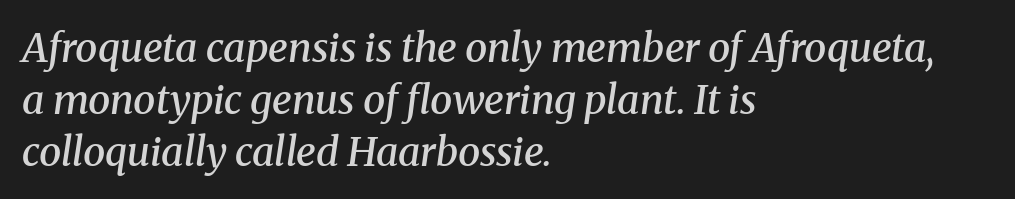
{"serif": "yes", "italic": "yes", "lean": "right", "slant_degrees": 8, "bold": "semi", "weight": "semibold", "width": "normal", "stroke_contrast": "medium", "x_height": "medium", "monospaced": "no", "underline": "no", "align": "left", "line_spacing": "normal", "line_spacing_ratio": 1.3, "letter_spacing": "normal", "letter_spacing_em": 0.0, "glyph_px": 40}
